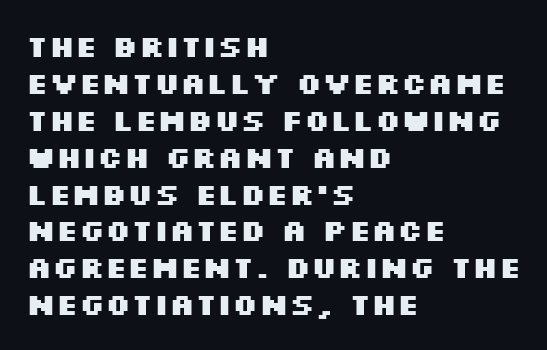
The image shows 30 px heavy, wide sans-serif type, upright; set left-aligned, line spacing 1.23x, normal letter spacing, not underlined; medium stroke contrast and a large x-height.
